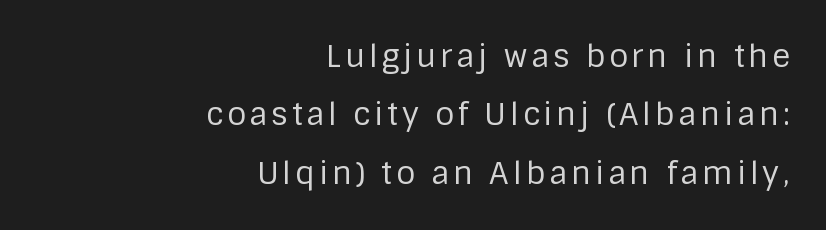
The image shows 31 px regular-weight sans-serif type, upright; set right-aligned, line spacing 1.88x, not underlined; low stroke contrast and a large x-height.
